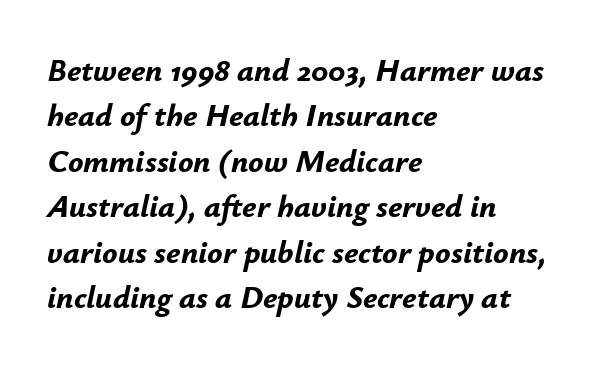
Q: Is the text bold? A: Yes.
Q: Is the text italic (slanted)? A: Yes, it leans right by about 12 degrees.
Q: Is the text underlined? A: No.
Q: How is the paragraph aligned? A: Left-aligned.
Q: Is the spacing between letters normal or unusually wide? A: Normal.
Q: Is the spacing between lines tight, normal or loose? A: Normal.
Q: Width (condensed, normal, or wide)? A: Normal.
Q: Stroke contrast? A: Low.
Q: x-height? A: Small.
Q: Monospaced? A: No.
